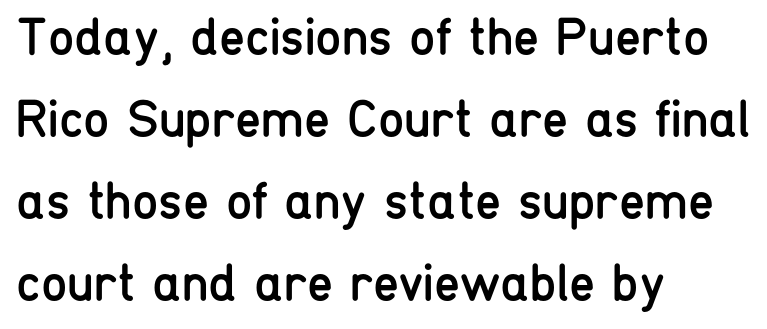
Where is the straight margin? On the left. The line-height multiplier appears to be the usual default. Think standard paragraph weight, or any step lighter than that. This is sans-serif lettering, the kind often seen on screens and signage. Every stem runs plumb, perpendicular to the baseline. The zone under the glyphs is completely vacant.
